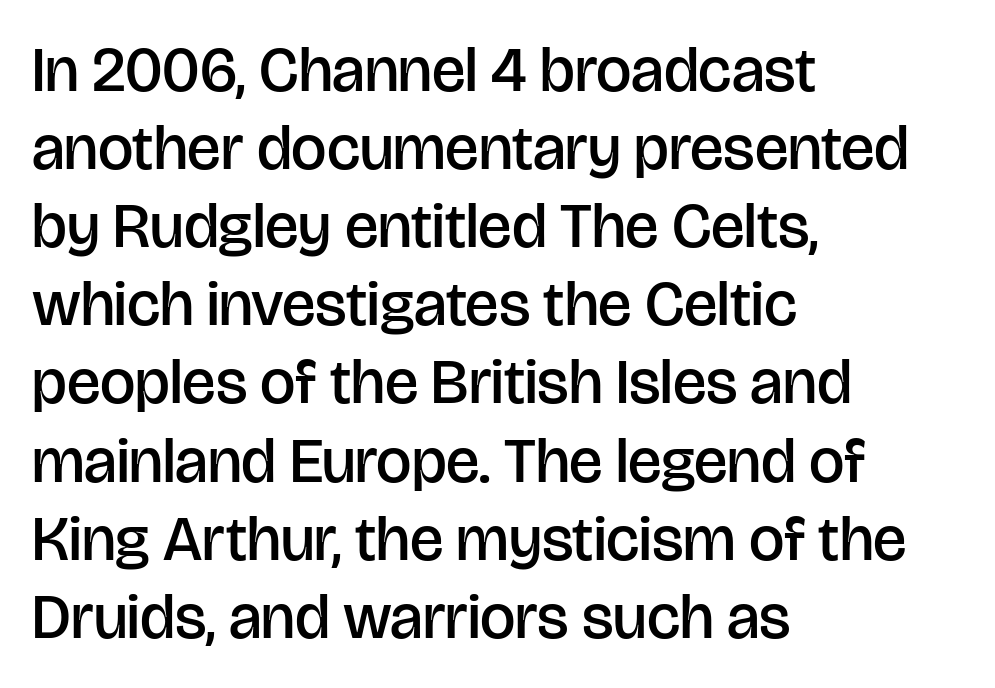
The image shows 63 px semibold sans-serif type, upright; set left-aligned, line spacing 1.24x, normal letter spacing, not underlined; low stroke contrast and a large x-height.
